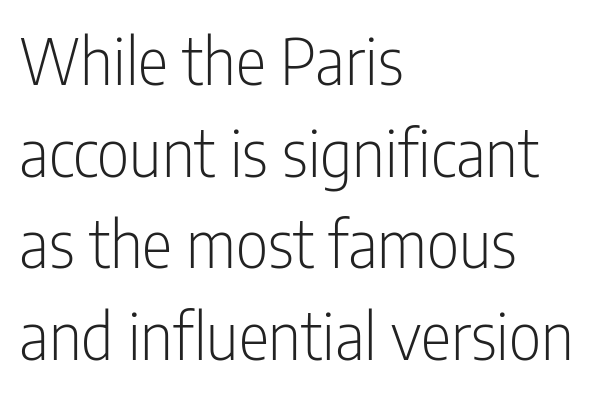
Heaviness? Minimal to ordinary, like unemphasized prose. Italic: no, the glyphs are upright roman. This sample uses plain, unmodified letter spacing. Stroke terminals: plain, sans-serif. Reading down the block, your eye returns to a fixed left position each line. Vertically, the passage feels balanced, rows spaced as you'd expect.
